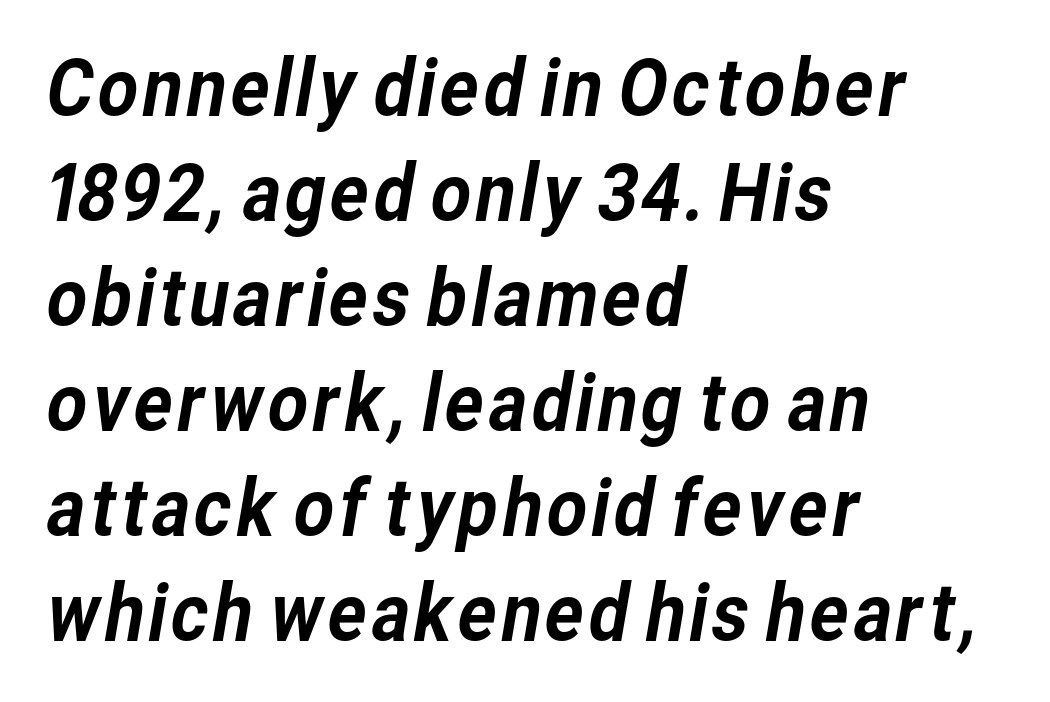
Q: Is the typeface a serif or a sans-serif typeface? A: Sans-serif.
Q: Is the text underlined? A: No.
Q: How is the paragraph aligned? A: Left-aligned.
Q: Is the spacing between letters normal or unusually wide? A: Normal.
Q: Is the spacing between lines tight, normal or loose? A: Normal.
Q: Width (condensed, normal, or wide)? A: Normal.
Q: Stroke contrast? A: Low.
Q: x-height? A: Medium.
Q: Monospaced? A: No.
